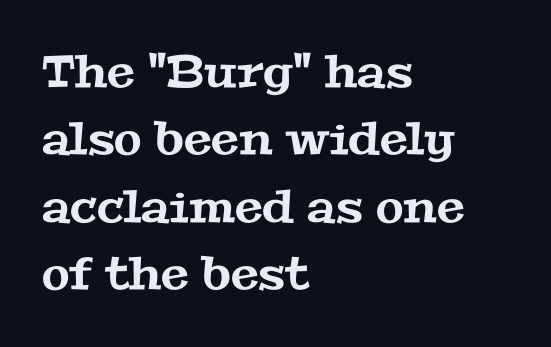
In terms of leading, this rendering sits right in the middle. Left-aligned paragraph, ragged on the right. The strip under each line holds only bare page. The type family on display is of the serif kind. Honestly, the letter spacing is just normal — you wouldn't notice it. Is this a fixed-width face? No — the glyphs have proportional, varying widths.
